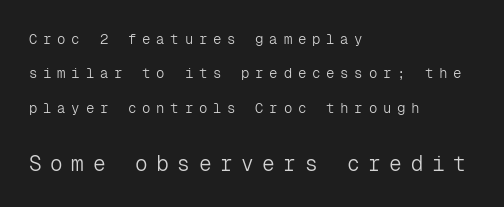
{"italic": "no", "bold": "no", "underline": "no", "align": "left", "line_spacing": "loose", "line_spacing_ratio": 2.45, "letter_spacing": "wide", "letter_spacing_em": 0.41, "larger_block": "second", "size_ratio": 1.5, "glyph_px": 21}
